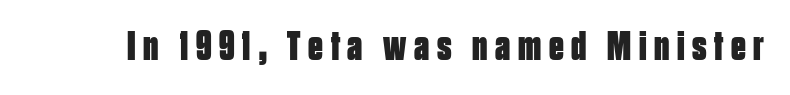
Q: Is the text bold? A: Yes.
Q: Is the text italic (slanted)? A: No, it is upright.
Q: Is the typeface a serif or a sans-serif typeface? A: Sans-serif.
Q: Is the text underlined? A: No.
Q: Width (condensed, normal, or wide)? A: Condensed.
Q: Stroke contrast? A: Low.
Q: x-height? A: Large.
Q: Monospaced? A: No.
